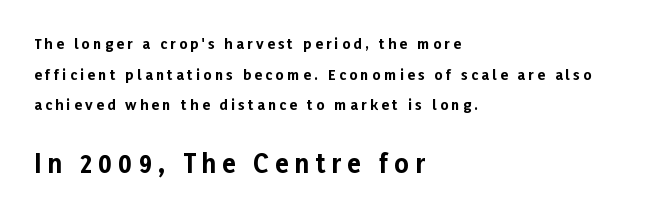
The image shows 25 px bold type, upright; set left-aligned, loose line spacing (2.18x), unusually wide letter spacing (+0.24 em), not underlined; the second (bottom) block is 1.79x larger.
